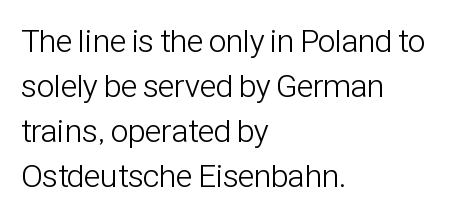
The image shows 32 px light, condensed sans-serif type, upright; set left-aligned, normal line spacing (1.41x), normal letter spacing, not underlined; low stroke contrast and a medium x-height.
